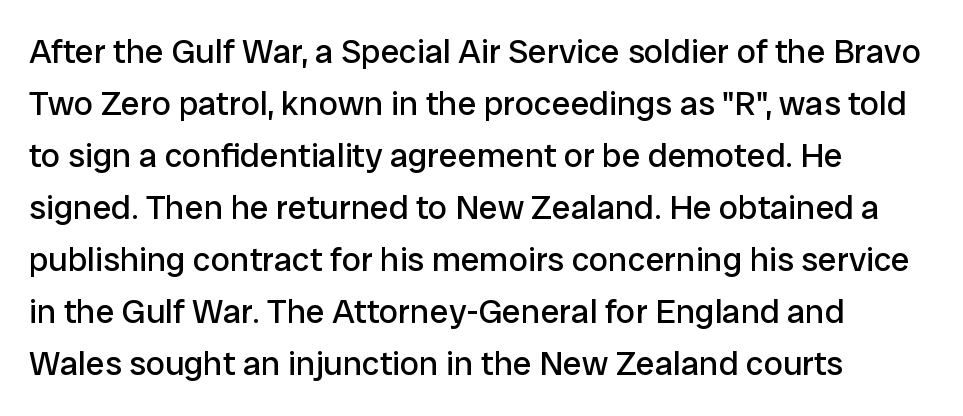
{"serif": "no", "italic": "no", "bold": "no", "weight": "regular", "width": "normal", "stroke_contrast": "low", "x_height": "medium", "monospaced": "no", "underline": "no", "align": "left", "line_spacing": "normal", "line_spacing_ratio": 1.53, "letter_spacing": "normal", "letter_spacing_em": 0.0, "glyph_px": 34}
